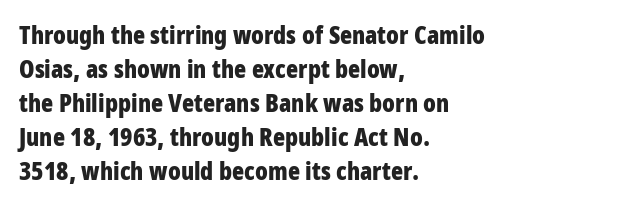
Q: Is the text bold? A: Yes.
Q: Is the text italic (slanted)? A: No, it is upright.
Q: Is the text underlined? A: No.
Q: How is the paragraph aligned? A: Left-aligned.
Q: Is the spacing between letters normal or unusually wide? A: Normal.
Q: Is the spacing between lines tight, normal or loose? A: Normal.
